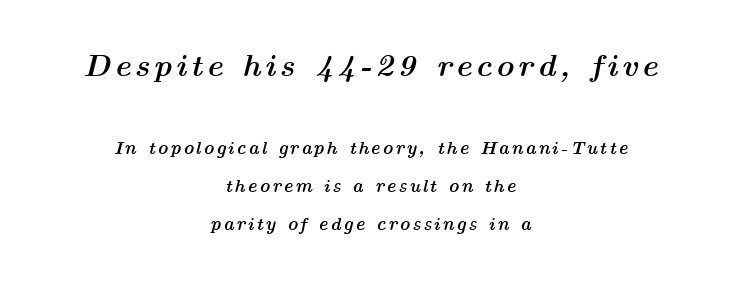
{"italic": "yes", "lean": "right", "slant_degrees": 14, "bold": "yes", "weight": "semibold", "width": "wide", "stroke_contrast": "medium", "x_height": "medium", "monospaced": "no", "underline": "no", "align": "center", "line_spacing": "loose", "line_spacing_ratio": 2.11, "larger_block": "first", "size_ratio": 1.72, "glyph_px": 31}
